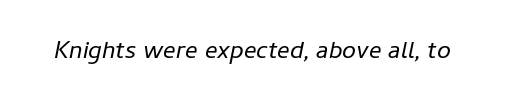
Q: Is the text bold? A: No.
Q: Is the text italic (slanted)? A: Yes, it leans right by about 11 degrees.
Q: Is the text underlined? A: No.
Q: Is the spacing between letters normal or unusually wide? A: Normal.
